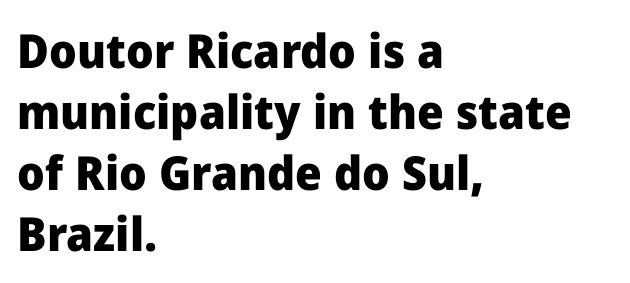
Horizontally, the lines are justified to the leading edge only. Honestly, there is no underline to notice here at all. Ordinary non-slanted type is in use. This sample uses a sans-serif face. The lines sit at an ordinary, default distance from one another.
